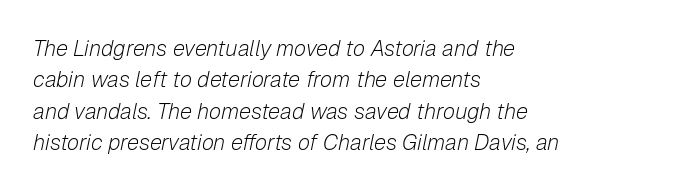
The image shows 22 px text type, italic (leaning right); set left-aligned, normal line spacing (1.43x), normal letter spacing, not underlined.
